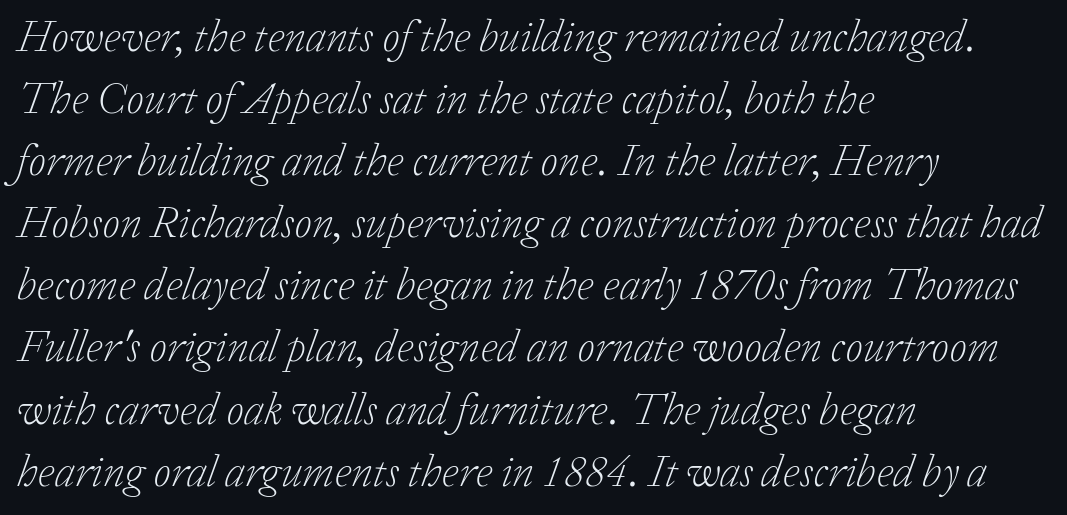
{"serif": "yes", "italic": "yes", "lean": "right", "slant_degrees": 20, "bold": "no", "weight": "light", "width": "normal", "stroke_contrast": "low", "x_height": "medium", "monospaced": "no", "underline": "no", "align": "left", "line_spacing": "normal", "line_spacing_ratio": 1.38, "letter_spacing": "normal", "letter_spacing_em": 0.0, "glyph_px": 45}
